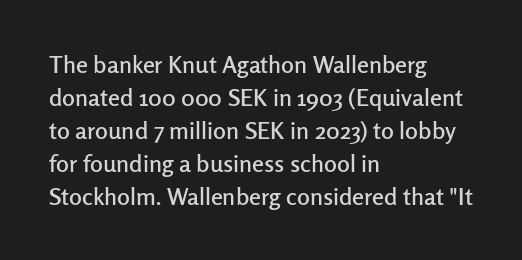
Q: Is the text italic (slanted)? A: No, it is upright.
Q: Is the text underlined? A: No.
Q: How is the paragraph aligned? A: Left-aligned.
Q: Is the spacing between letters normal or unusually wide? A: Normal.
Q: Is the spacing between lines tight, normal or loose? A: Normal.
